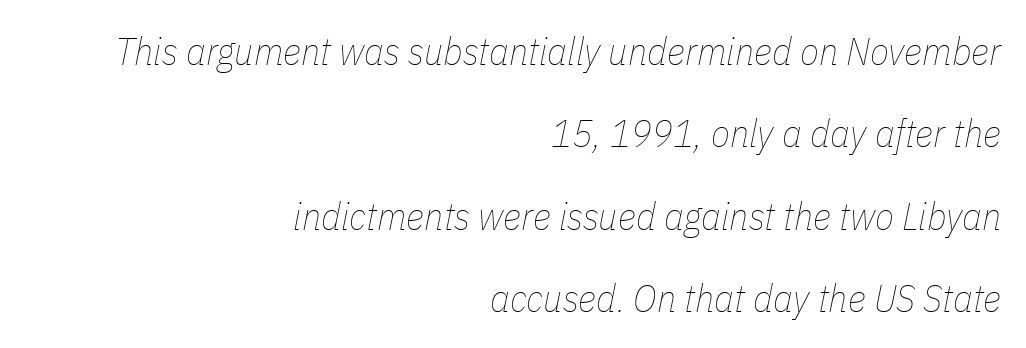
Observe the ordinary spacing: letters are neighbours, not strangers. Teacher's note: observe the even right margin — that is flush-right alignment. The lines are spread far apart with generous leading. Stems here are at most as thick as an everyday book face.
